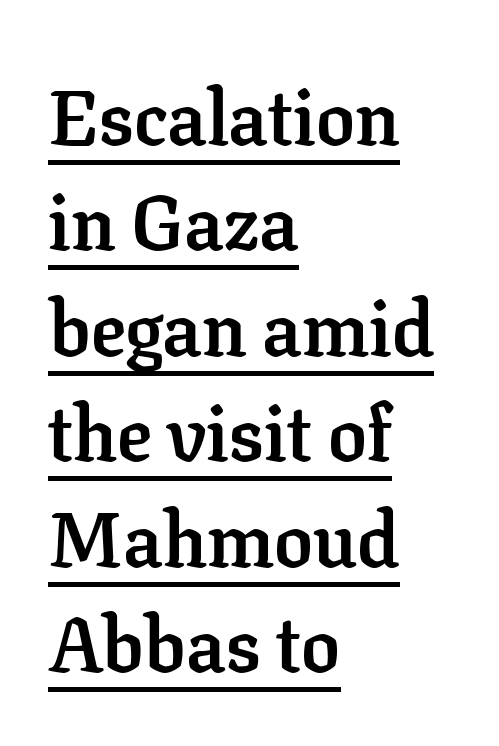
Q: Is the text bold? A: Yes.
Q: Is the text italic (slanted)? A: No, it is upright.
Q: Is the typeface a serif or a sans-serif typeface? A: Serif.
Q: Is the text underlined? A: Yes.
Q: How is the paragraph aligned? A: Left-aligned.
Q: Is the spacing between letters normal or unusually wide? A: Normal.
Q: Is the spacing between lines tight, normal or loose? A: Normal.
Q: Width (condensed, normal, or wide)? A: Normal.
Q: Stroke contrast? A: Low.
Q: x-height? A: Medium.
Q: Monospaced? A: No.
